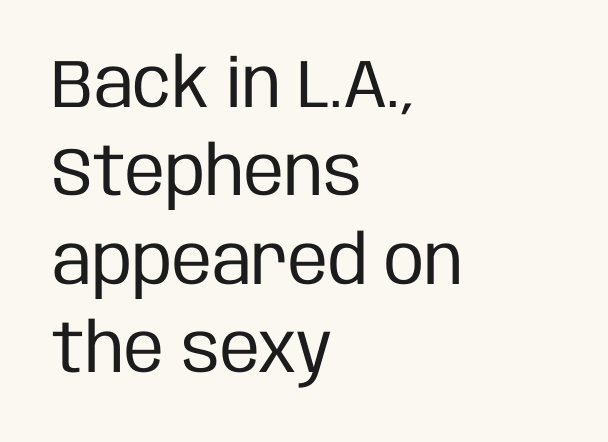
Q: Is the text bold? A: No.
Q: Is the text italic (slanted)? A: No, it is upright.
Q: Is the typeface a serif or a sans-serif typeface? A: Sans-serif.
Q: Is the text underlined? A: No.
Q: How is the paragraph aligned? A: Left-aligned.
Q: Is the spacing between letters normal or unusually wide? A: Normal.
Q: Is the spacing between lines tight, normal or loose? A: Normal.
Q: Width (condensed, normal, or wide)? A: Condensed.
Q: Stroke contrast? A: Low.
Q: x-height? A: Large.
Q: Monospaced? A: No.
